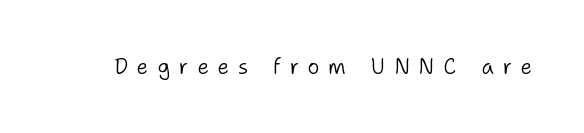
Q: Is the text bold? A: No.
Q: Is the text italic (slanted)? A: No, it is upright.
Q: Is the text underlined? A: No.
Q: Is the spacing between letters normal or unusually wide? A: Unusually wide.
